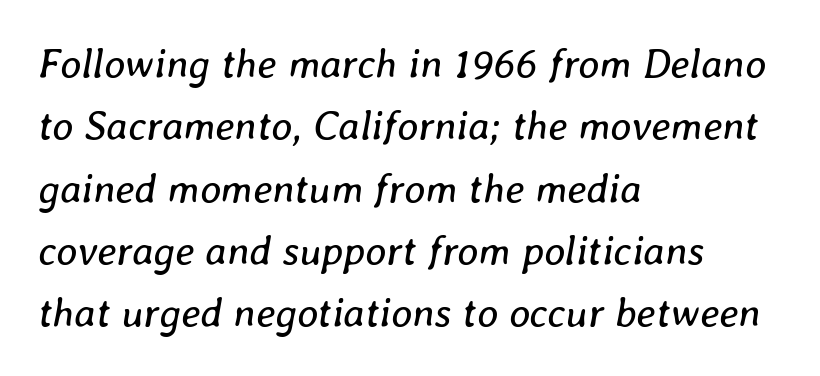
The image shows 41 px regular-weight type, italic (leaning right); set left-aligned, normal line spacing (1.52x), normal letter spacing, not underlined; low stroke contrast and a medium x-height.
